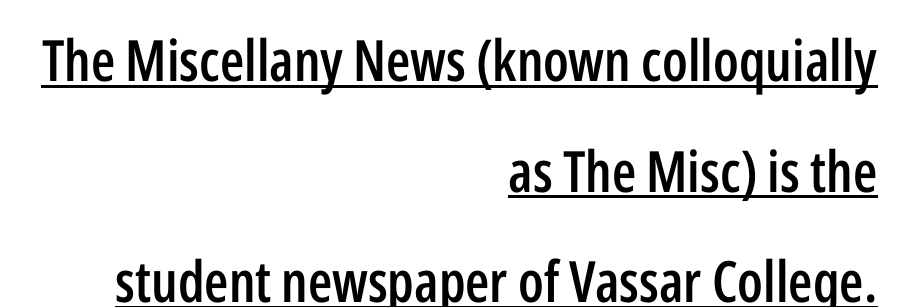
Strokes here are thickened, but only to semibold level. Font category for this specimen: sans-serif. Is this a fixed-width face? No — the glyphs have proportional, varying widths. This sample is right-justified, so line beginnings fall wherever the words allow.
